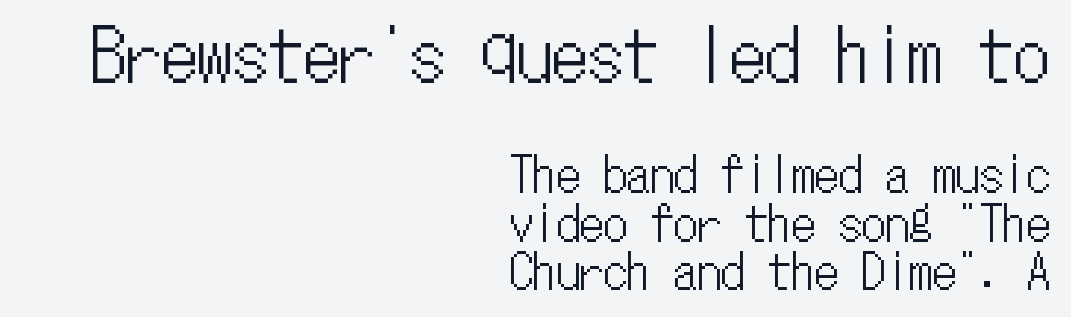
Bare-footed words on every line. The rag falls on the left side of this text block. Is there much room between lines? No — they nearly touch. Caption: upper text group enlarged, lower text group reduced. The axis of the letterforms is exactly vertical. Each letter, wide or thin by design, is forced into the same width here.
